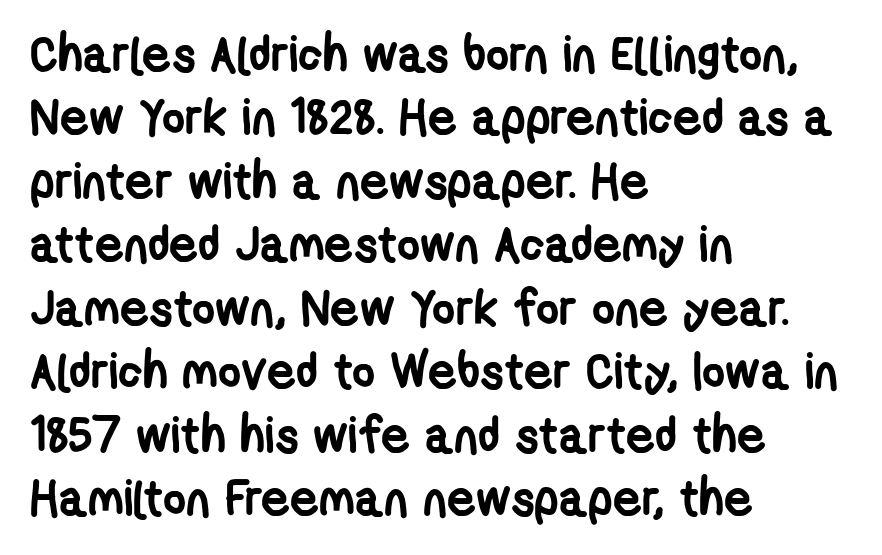
The image shows 50 px semibold, condensed sans-serif type; set left-aligned, normal line spacing (1.27x), normal letter spacing, not underlined; low stroke contrast and a medium x-height.
